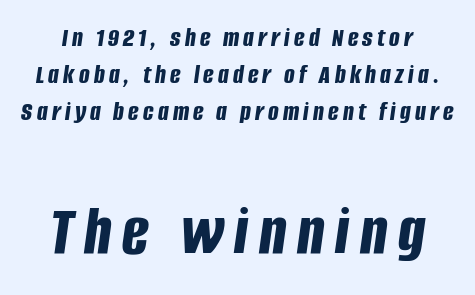
The image shows 71 px bold, condensed type, italic (leaning right); set normal line spacing (1.33x), not underlined; the second (bottom) block is 2.54x larger; low stroke contrast and a large x-height.
